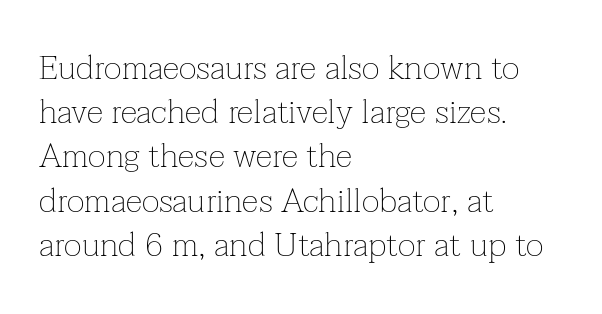
These glyphs show unthickened strokes, regular width or finer. A serif font was chosen for this passage. Only glyphs here, with clear space below each row. The lettering stays uniformly vertical, giving the passage a roman look. Nobody touched the tracking dial on this one. Reading down the block, your eye returns to a fixed left position each line.
